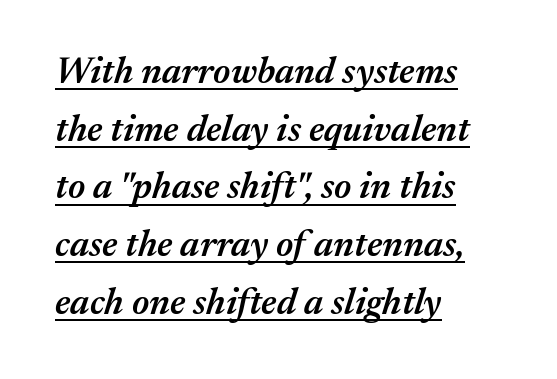
The image shows 37 px semibold type, italic (leaning right); set left-aligned, normal line spacing (1.56x), normal letter spacing, underlined; medium stroke contrast and a medium x-height.
